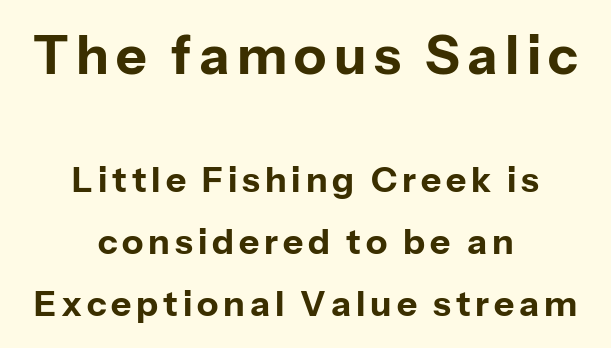
The image shows 53 px bold sans-serif type, upright; set centered, line spacing 1.77x, not underlined; the first (top) block is 1.51x larger; low stroke contrast and a medium x-height.
